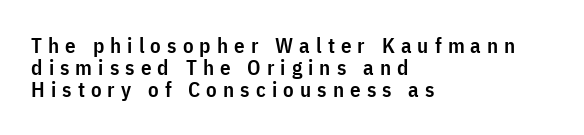
{"italic": "no", "bold": "semi", "underline": "no", "align": "left", "line_spacing": "tight", "line_spacing_ratio": 1.05, "letter_spacing": "wide", "letter_spacing_em": 0.29, "glyph_px": 21}
